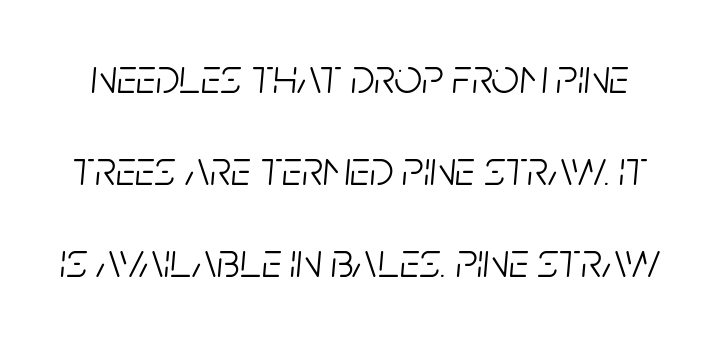
{"italic": "yes", "lean": "right", "slant_degrees": 5, "bold": "no", "weight": "light", "width": "condensed", "stroke_contrast": "low", "x_height": "large", "monospaced": "no", "underline": "no", "line_spacing_ratio": 1.88, "letter_spacing": "normal", "letter_spacing_em": 0.0, "glyph_px": 49}
